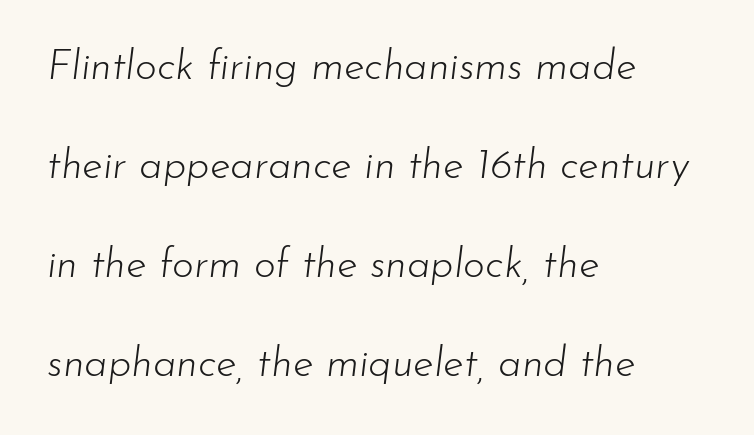
In terms of letterspacing, this is plain default setting. These lines stack with their left ends in a neat column. Bold? No — there's no thickening of the strokes. The typography opts for an oblique posture over an upright one. Here the designer chose a conventional face with non-uniform glyph widths.
